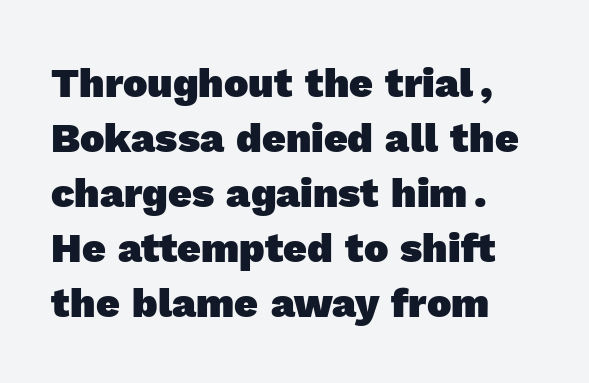
The image shows 41 px heavy sans-serif type; set normal line spacing (1.34x), normal letter spacing, not underlined; a medium x-height.
